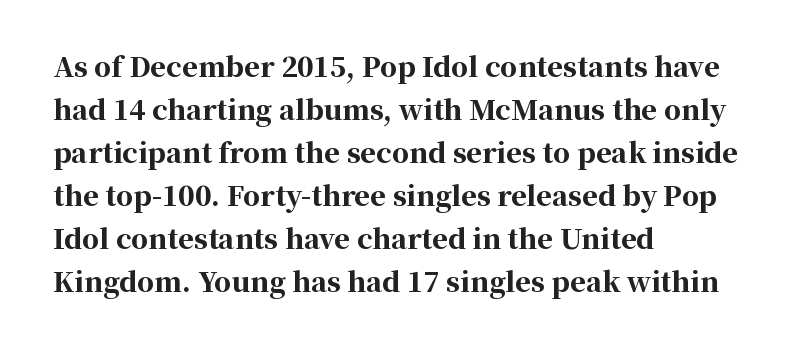
Q: Is the text bold? A: Yes.
Q: Is the text italic (slanted)? A: No, it is upright.
Q: Is the text underlined? A: No.
Q: How is the paragraph aligned? A: Left-aligned.
Q: Is the spacing between letters normal or unusually wide? A: Normal.
Q: Is the spacing between lines tight, normal or loose? A: Normal.
